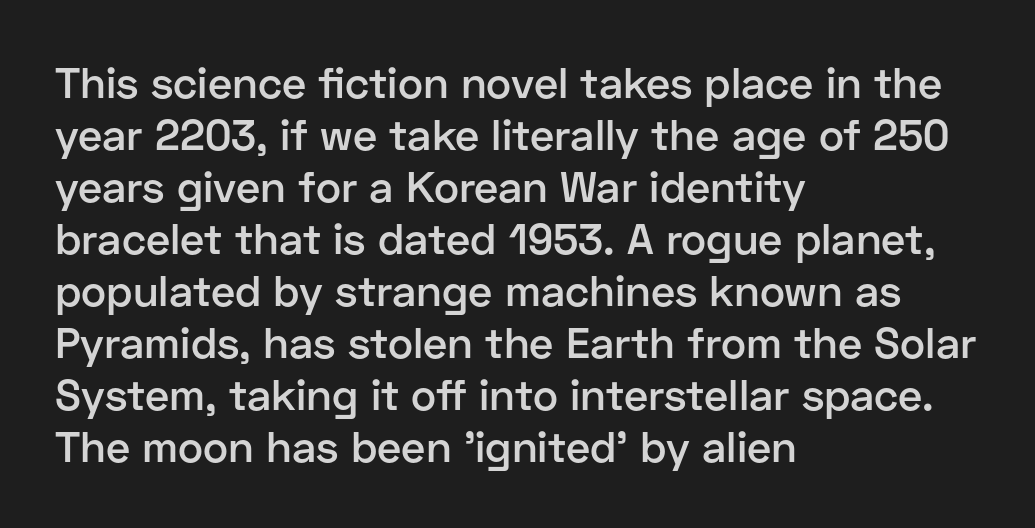
Q: Is the text bold? A: Semi-bold.
Q: Is the text italic (slanted)? A: No, it is upright.
Q: Is the typeface a serif or a sans-serif typeface? A: Sans-serif.
Q: Is the text underlined? A: No.
Q: How is the paragraph aligned? A: Left-aligned.
Q: Is the spacing between letters normal or unusually wide? A: Normal.
Q: Width (condensed, normal, or wide)? A: Normal.
Q: Stroke contrast? A: Low.
Q: x-height? A: Medium.
Q: Monospaced? A: No.
